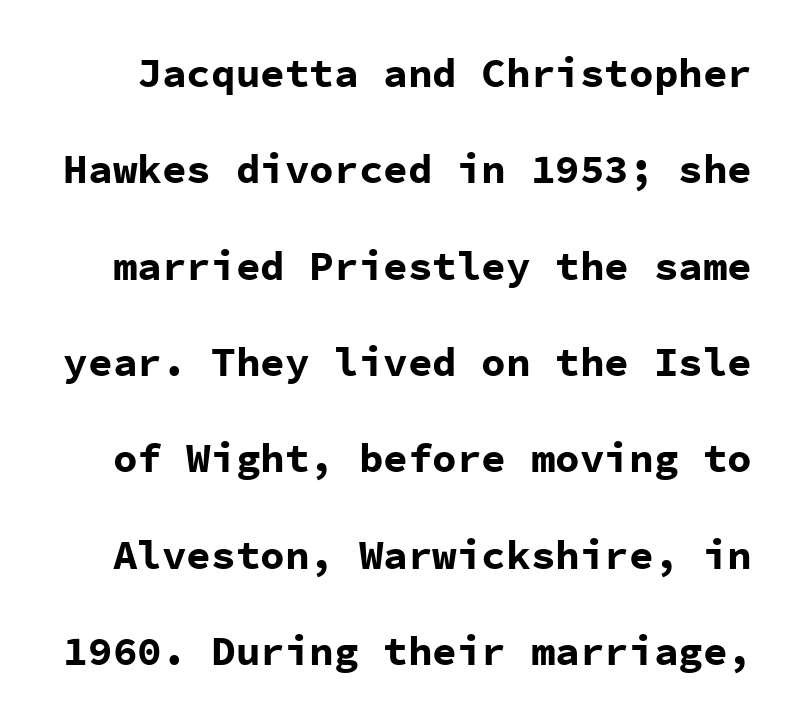
Q: Is the text bold? A: Yes.
Q: Is the text italic (slanted)? A: No, it is upright.
Q: Is the typeface a serif or a sans-serif typeface? A: Sans-serif.
Q: Is the text underlined? A: No.
Q: Is the spacing between letters normal or unusually wide? A: Normal.
Q: Is the spacing between lines tight, normal or loose? A: Loose.
Q: Width (condensed, normal, or wide)? A: Normal.
Q: Stroke contrast? A: Low.
Q: x-height? A: Medium.
Q: Monospaced? A: Yes.
